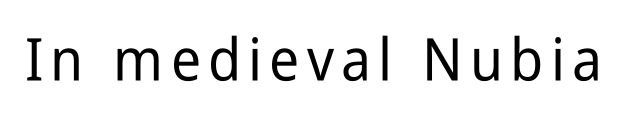
{"serif": "no", "italic": "no", "width": "condensed", "stroke_contrast": "low", "x_height": "medium", "monospaced": "no", "underline": "no", "glyph_px": 59}
